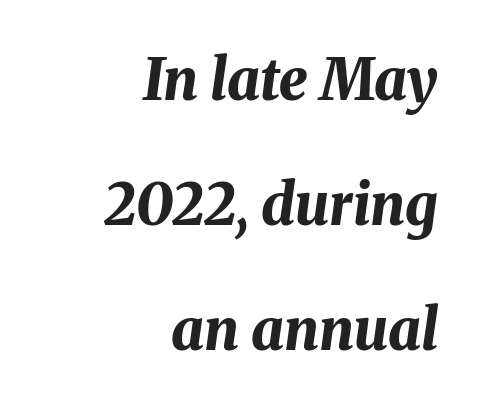
Casual observation: everything's shoved over to the right. There is no visible air inserted between adjacent glyphs. Slanted lettering throughout. Honestly, there is no underline to notice here at all.
